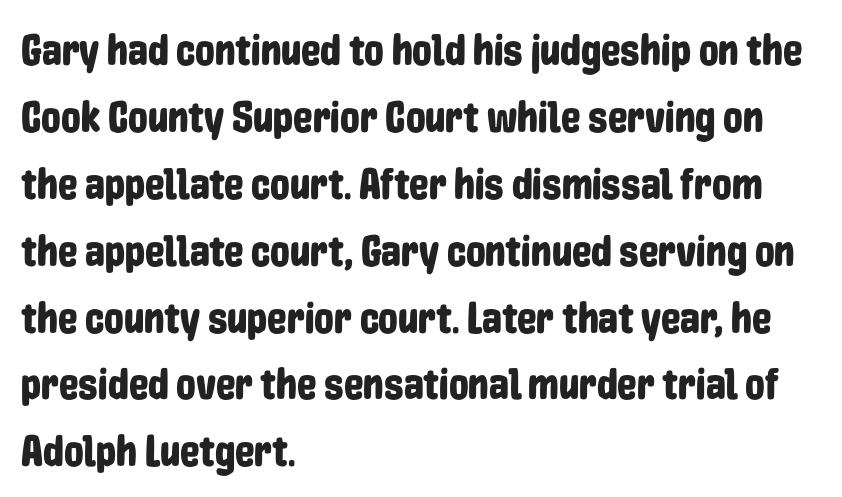
The image shows 44 px condensed sans-serif type, upright; set left-aligned, normal line spacing (1.52x), normal letter spacing, not underlined; low stroke contrast and a medium x-height.
